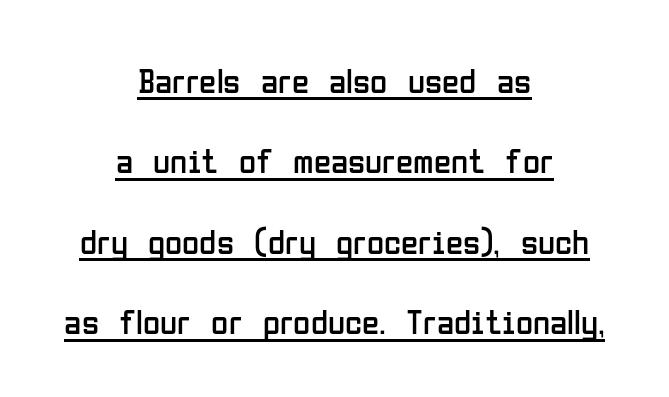
Q: Is the text bold? A: No.
Q: Is the text italic (slanted)? A: No, it is upright.
Q: Is the typeface a serif or a sans-serif typeface? A: Sans-serif.
Q: Is the text underlined? A: Yes.
Q: How is the paragraph aligned? A: Centered.
Q: Is the spacing between letters normal or unusually wide? A: Normal.
Q: Is the spacing between lines tight, normal or loose? A: Loose.
Q: Width (condensed, normal, or wide)? A: Condensed.
Q: Stroke contrast? A: Low.
Q: x-height? A: Medium.
Q: Monospaced? A: No.
